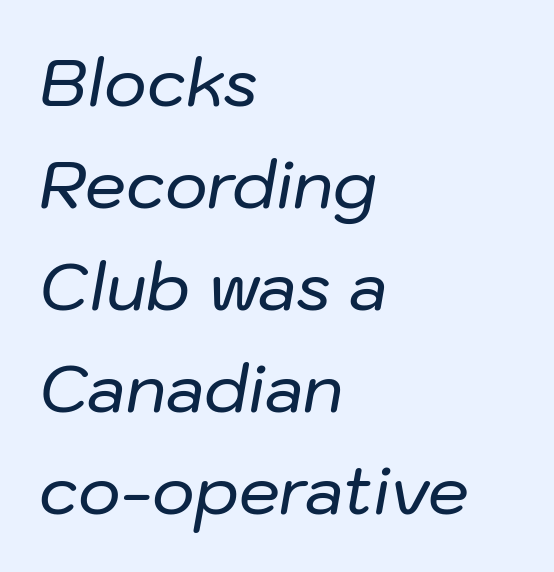
The image shows 65 px text type, italic (leaning right); set left-aligned, normal line spacing (1.57x), normal letter spacing, not underlined; low stroke contrast and a medium x-height.
